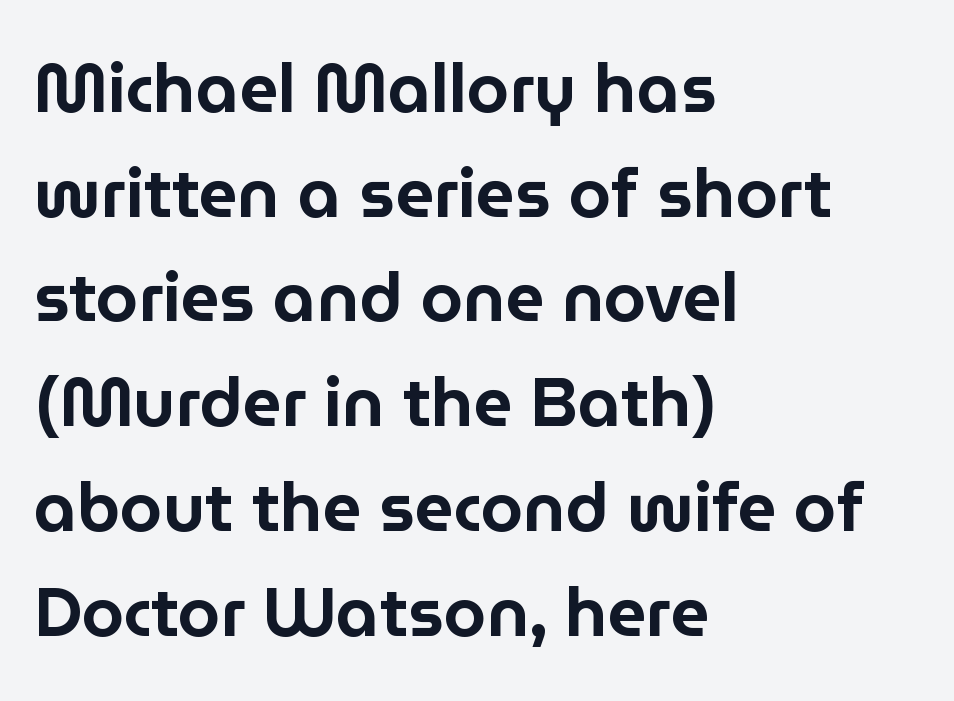
{"serif": "no", "italic": "no", "width": "normal", "stroke_contrast": "low", "x_height": "medium", "monospaced": "no", "underline": "no", "align": "left", "line_spacing": "normal", "line_spacing_ratio": 1.54, "letter_spacing": "normal", "letter_spacing_em": 0.0, "glyph_px": 68}
